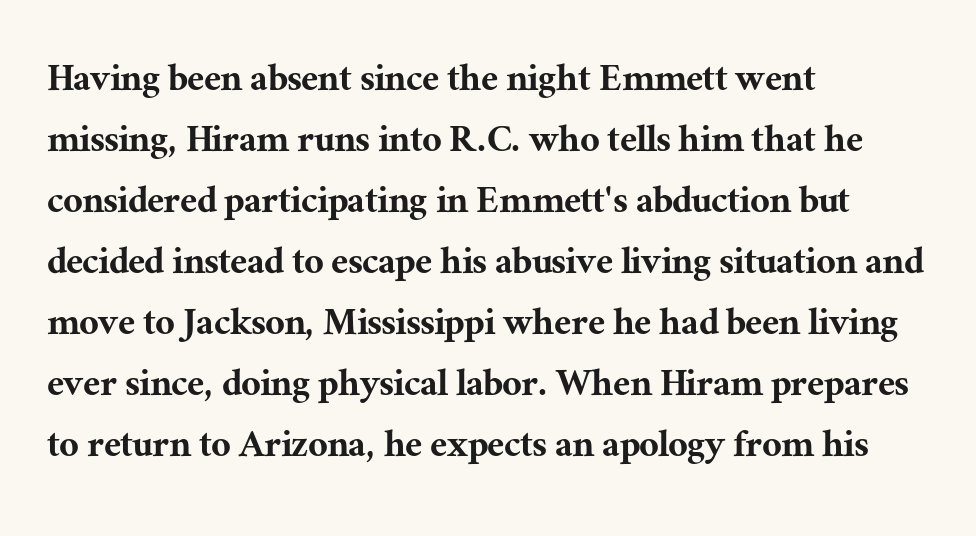
{"serif": "yes", "italic": "no", "width": "normal", "stroke_contrast": "medium", "x_height": "medium", "monospaced": "no", "underline": "no", "align": "left", "line_spacing": "normal", "line_spacing_ratio": 1.42, "letter_spacing": "normal", "letter_spacing_em": 0.0, "glyph_px": 43}
